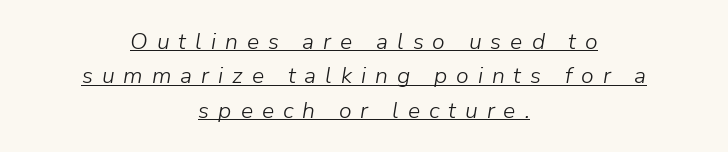
The image shows 23 px text type, italic (leaning right); set centered, normal line spacing (1.5x), unusually wide letter spacing (+0.39 em), underlined.
